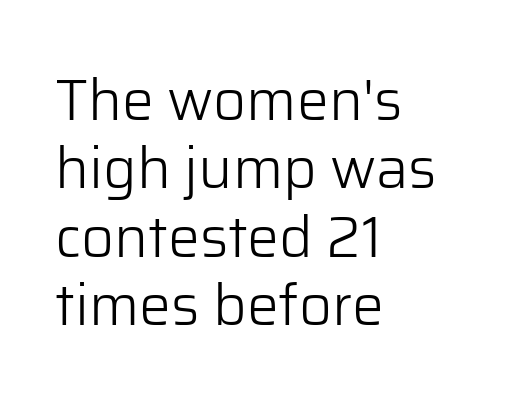
Spacing verdict: proportional, widths tailored to each character. This is roman type, the default non-slanted kind. The rendering shows plain stroke endings on the letterforms — a sans-serif design. No chunkiness to these letters — they're not bold.
